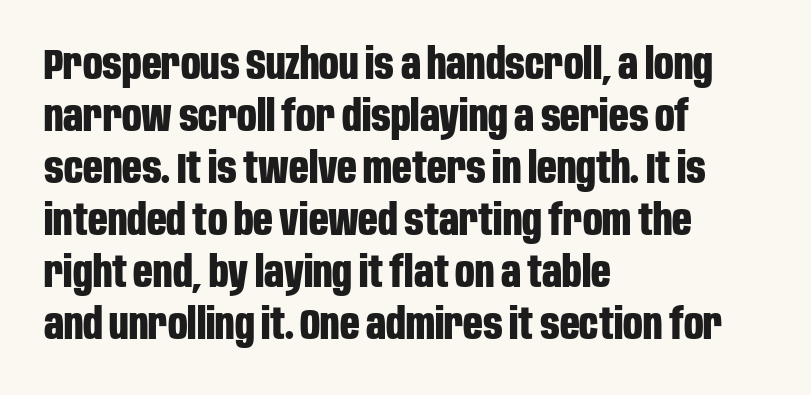
The image shows 43 px bold, condensed sans-serif type, upright; set left-aligned, line spacing 1.21x, normal letter spacing, not underlined; low stroke contrast and a large x-height.
